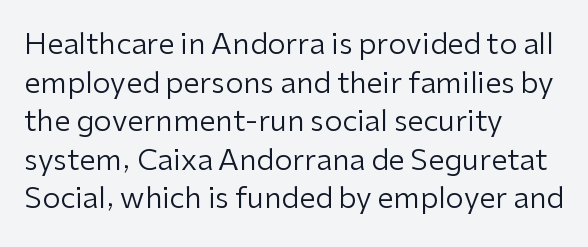
{"serif": "no", "italic": "no", "bold": "no", "weight": "regular", "width": "normal", "stroke_contrast": "low", "x_height": "medium", "monospaced": "no", "underline": "no", "align": "left", "line_spacing": "normal", "line_spacing_ratio": 1.33, "letter_spacing": "normal", "letter_spacing_em": 0.0, "glyph_px": 29}
